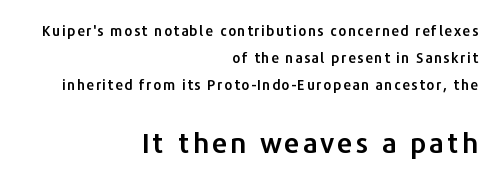
Horizontally, the lines are justified to the trailing edge only. Quick note: not italic, upright. Descenders hang freely into open space. These lines are rendered in a variable-pitch font.
